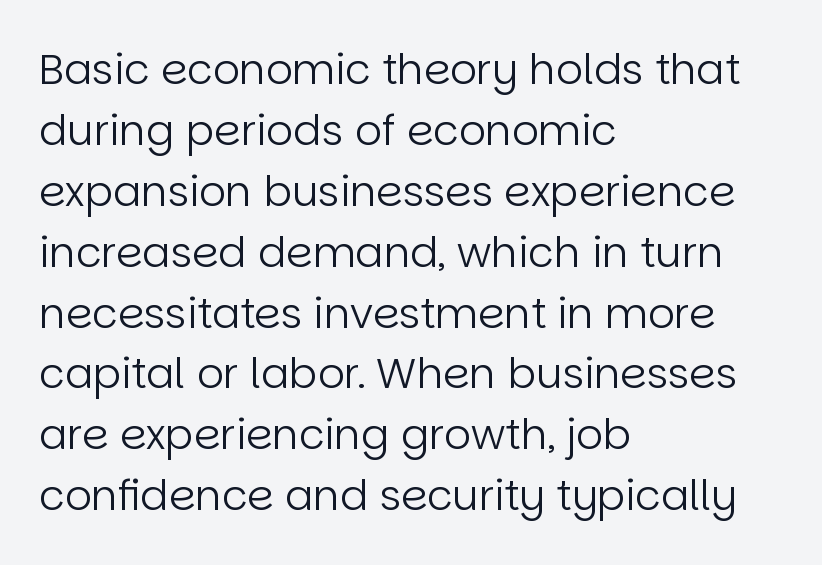
Q: Is the text bold? A: No.
Q: Is the text italic (slanted)? A: No, it is upright.
Q: Is the typeface a serif or a sans-serif typeface? A: Sans-serif.
Q: Is the text underlined? A: No.
Q: How is the paragraph aligned? A: Left-aligned.
Q: Is the spacing between letters normal or unusually wide? A: Normal.
Q: Is the spacing between lines tight, normal or loose? A: Normal.
Q: Width (condensed, normal, or wide)? A: Normal.
Q: Stroke contrast? A: Low.
Q: x-height? A: Large.
Q: Monospaced? A: No.
